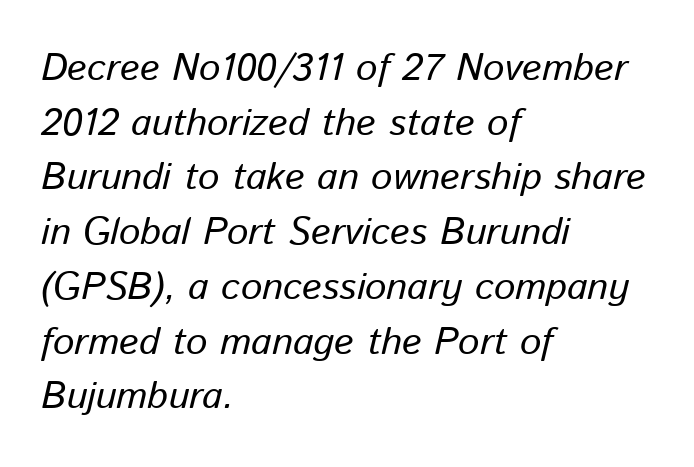
Q: Is the text bold? A: No.
Q: Is the text italic (slanted)? A: Yes, it leans right by about 13 degrees.
Q: Is the text underlined? A: No.
Q: How is the paragraph aligned? A: Left-aligned.
Q: Is the spacing between letters normal or unusually wide? A: Normal.
Q: Is the spacing between lines tight, normal or loose? A: Normal.
Q: Width (condensed, normal, or wide)? A: Normal.
Q: Stroke contrast? A: Low.
Q: x-height? A: Medium.
Q: Monospaced? A: No.
